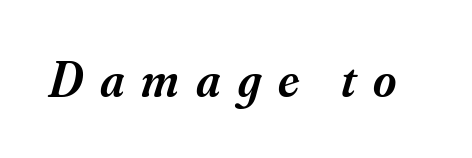
Q: Is the text bold? A: Semi-bold.
Q: Is the text italic (slanted)? A: Yes, it leans right by about 16 degrees.
Q: Is the typeface a serif or a sans-serif typeface? A: Serif.
Q: Is the text underlined? A: No.
Q: Is the spacing between letters normal or unusually wide? A: Unusually wide.
Q: Width (condensed, normal, or wide)? A: Normal.
Q: Stroke contrast? A: Medium.
Q: x-height? A: Small.
Q: Monospaced? A: No.
